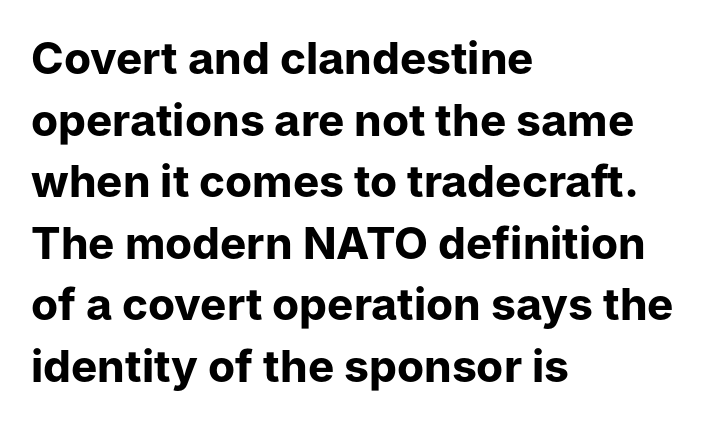
Unlike italic type, these characters show no tilt at all. The space directly below the letters is spotless. Varying glyph widths throughout — classic text-font behaviour. Plenty of ink on the page — the face is bold. The ragged edge is on the right, which tells us the setting is flush left.
